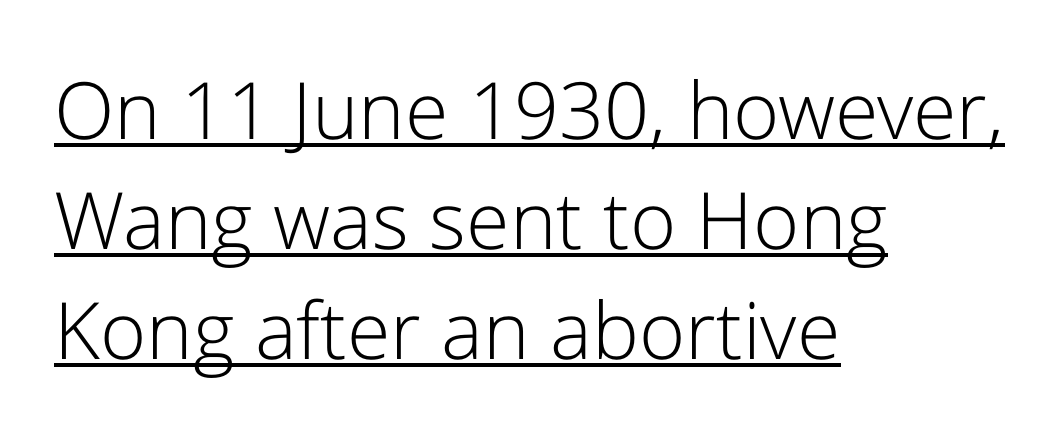
The image shows 79 px light sans-serif type, upright; set left-aligned, normal line spacing (1.39x), normal letter spacing, underlined; low stroke contrast and a medium x-height.
